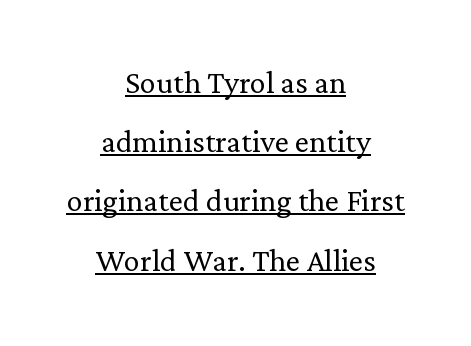
Q: Is the text bold? A: No.
Q: Is the text italic (slanted)? A: No, it is upright.
Q: Is the typeface a serif or a sans-serif typeface? A: Serif.
Q: Is the text underlined? A: Yes.
Q: How is the paragraph aligned? A: Centered.
Q: Is the spacing between letters normal or unusually wide? A: Normal.
Q: Is the spacing between lines tight, normal or loose? A: Normal.
Q: Width (condensed, normal, or wide)? A: Normal.
Q: Stroke contrast? A: Low.
Q: x-height? A: Medium.
Q: Monospaced? A: No.
